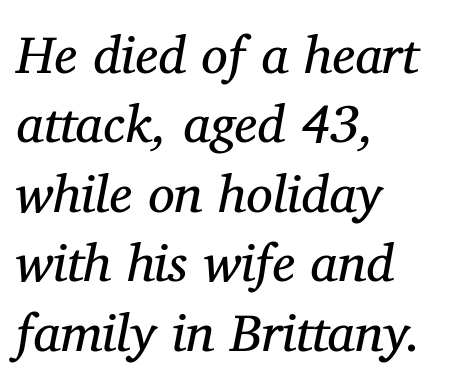
The image shows 53 px regular-weight serif type, italic (leaning right); set left-aligned, normal line spacing (1.31x), normal letter spacing, not underlined; medium stroke contrast and a medium x-height.
